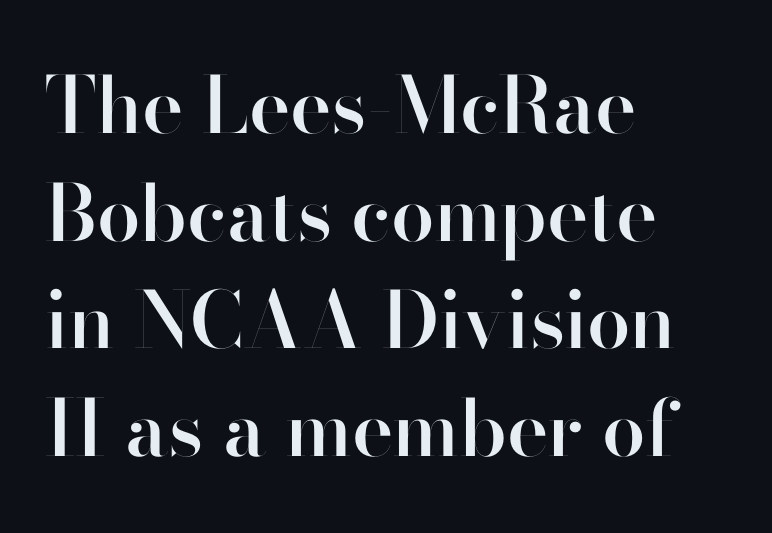
{"serif": "no", "italic": "no", "bold": "semi", "weight": "semibold", "width": "normal", "stroke_contrast": "high", "x_height": "small", "monospaced": "no", "underline": "no", "align": "left", "line_spacing": "normal", "line_spacing_ratio": 1.38, "letter_spacing": "normal", "letter_spacing_em": 0.0, "glyph_px": 78}
